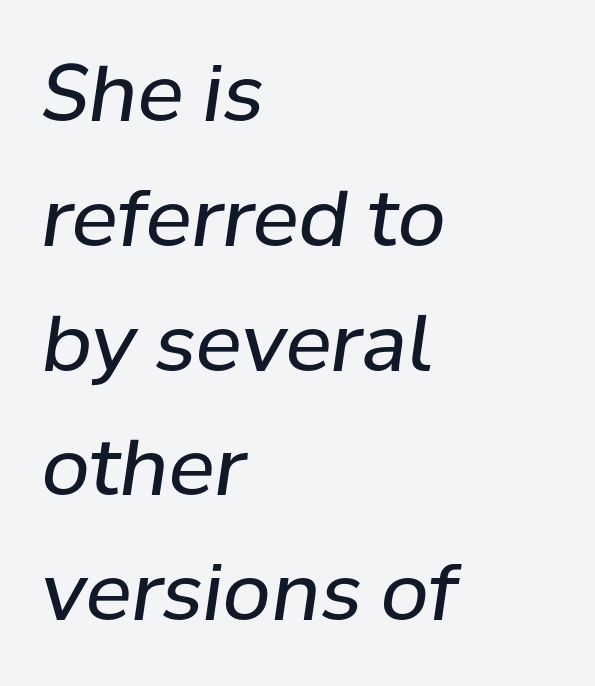
The passage shown is not bold in any degree. The ragged edge is on the right, which tells us the setting is flush left. Letters rest on an invisible, unmarked baseline. Is this a fixed-width face? No — the glyphs have proportional, varying widths.
